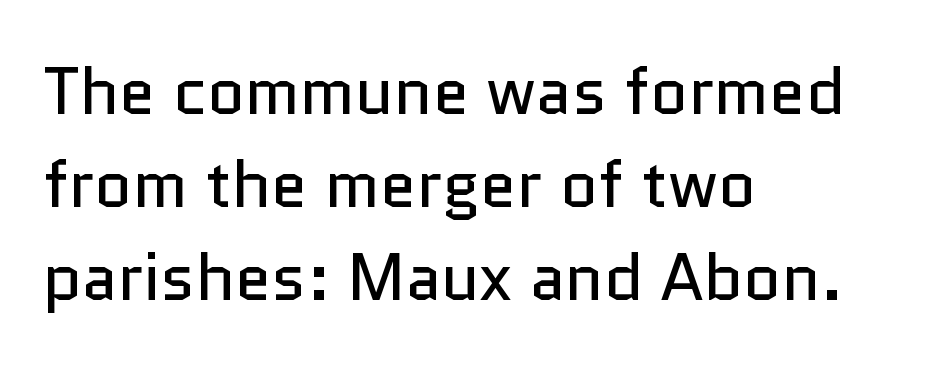
{"serif": "no", "italic": "no", "bold": "no", "weight": "regular", "width": "normal", "stroke_contrast": "low", "x_height": "medium", "monospaced": "no", "underline": "no", "align": "left", "line_spacing": "normal", "line_spacing_ratio": 1.41, "letter_spacing": "normal", "letter_spacing_em": 0.0, "glyph_px": 66}
